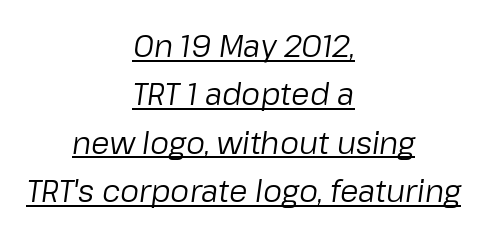
Q: Is the text bold? A: No.
Q: Is the text italic (slanted)? A: Yes, it leans right by about 8 degrees.
Q: Is the text underlined? A: Yes.
Q: How is the paragraph aligned? A: Centered.
Q: Is the spacing between letters normal or unusually wide? A: Normal.
Q: Is the spacing between lines tight, normal or loose? A: Normal.
Q: Width (condensed, normal, or wide)? A: Normal.
Q: Stroke contrast? A: Low.
Q: x-height? A: Medium.
Q: Monospaced? A: No.
